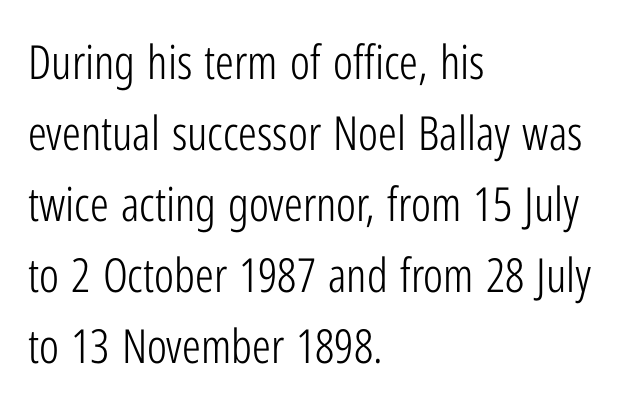
The image shows 47 px light, condensed sans-serif type, upright; set left-aligned, normal line spacing (1.51x), normal letter spacing, not underlined; low stroke contrast and a medium x-height.
